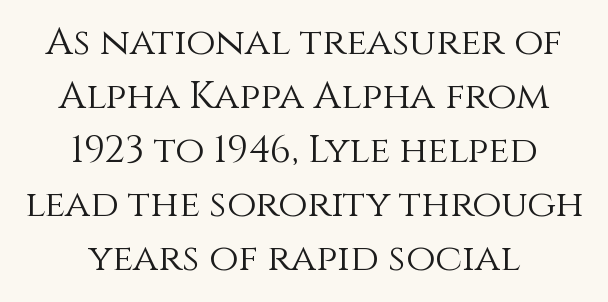
Caption: multi-line text, centered on the measure. Notice how the stems are strictly vertical — no italics here. The letterforms sit at book weight or below. The face used here is proportionally spaced, like ordinary book or web type. Evenly set lines give the paragraph a standard silhouette. The passage shown has conventional tracking throughout.
